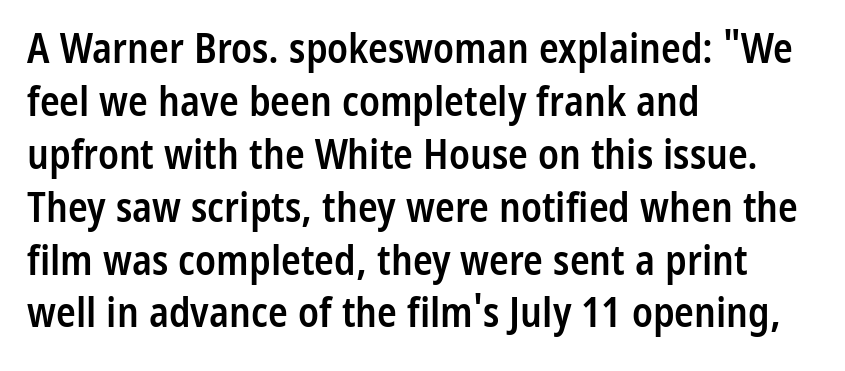
{"serif": "no", "italic": "no", "bold": "semi", "weight": "semibold", "width": "condensed", "stroke_contrast": "low", "x_height": "medium", "monospaced": "no", "underline": "no", "align": "left", "line_spacing": "normal", "line_spacing_ratio": 1.29, "letter_spacing": "normal", "letter_spacing_em": 0.0, "glyph_px": 41}
